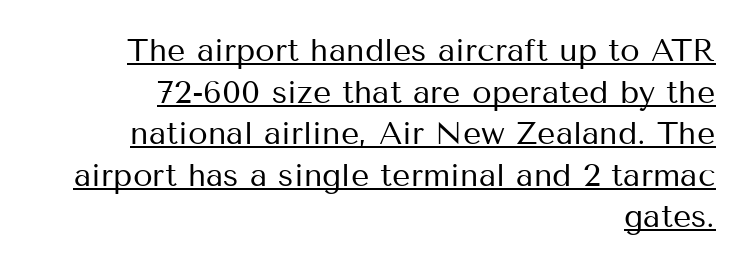
{"serif": "no", "italic": "no", "bold": "no", "weight": "regular", "width": "normal", "stroke_contrast": "medium", "x_height": "medium", "monospaced": "no", "underline": "yes", "align": "right", "line_spacing": "normal", "line_spacing_ratio": 1.3, "letter_spacing": "normal", "letter_spacing_em": 0.0, "glyph_px": 32}
